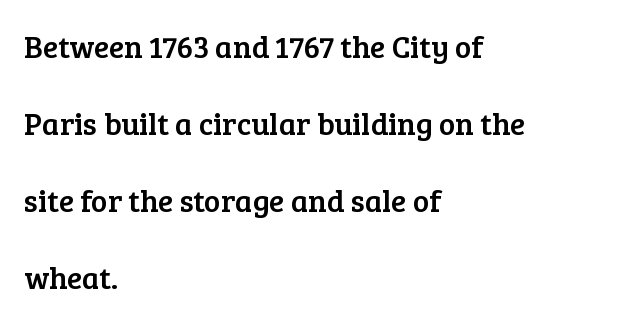
Q: Is the text italic (slanted)? A: No, it is upright.
Q: Is the typeface a serif or a sans-serif typeface? A: Serif.
Q: Is the text underlined? A: No.
Q: How is the paragraph aligned? A: Left-aligned.
Q: Is the spacing between letters normal or unusually wide? A: Normal.
Q: Is the spacing between lines tight, normal or loose? A: Loose.
Q: Width (condensed, normal, or wide)? A: Normal.
Q: Stroke contrast? A: Low.
Q: x-height? A: Medium.
Q: Monospaced? A: No.
